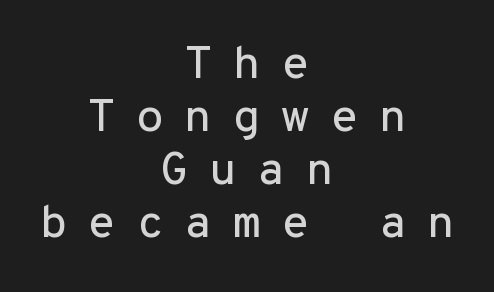
{"serif": "no", "italic": "no", "width": "normal", "stroke_contrast": "low", "x_height": "medium", "monospaced": "yes", "underline": "no", "align": "center", "line_spacing": "tight", "line_spacing_ratio": 1.15, "letter_spacing": "wide", "letter_spacing_em": 0.44, "glyph_px": 46}
